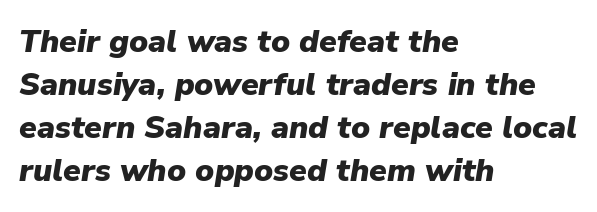
The image shows 32 px heavy type, italic (leaning right); set left-aligned, normal line spacing (1.34x), normal letter spacing, not underlined; low stroke contrast and a medium x-height.
